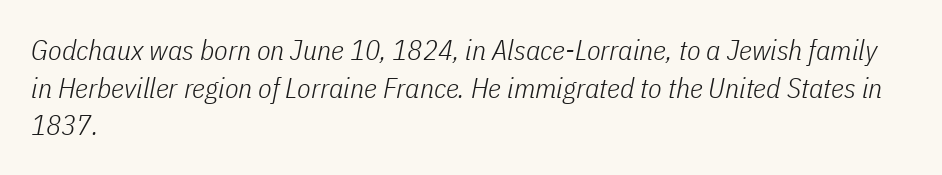
The image shows 28 px light, condensed type, italic (leaning right); set left-aligned, normal line spacing (1.34x), normal letter spacing, not underlined; low stroke contrast and a medium x-height.
